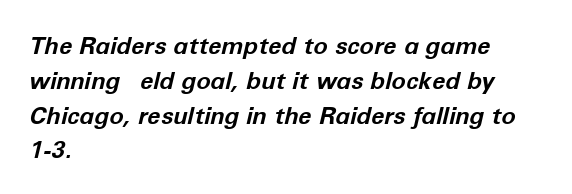
The lines are quadded left. Does the leading feel generous? No, just average. There is no visible air inserted between adjacent glyphs. Quick note: underline off. The lettering tilts uniformly, giving the passage an italic look.
